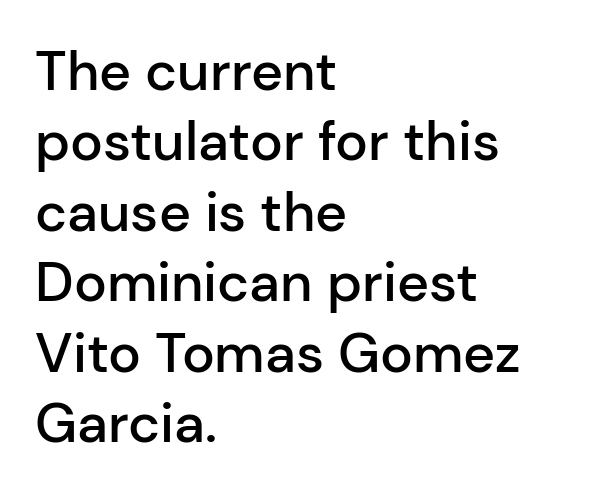
How heavy is the stroke? Medium-heavy — a semibold, shy of bold. Does the leading feel generous? No, just average. A typesetter would mark this as roman, not italic. The letters sit at their default tracking, neither squeezed nor spread. The letters advance in unequal steps, a hallmark of proportional type.
